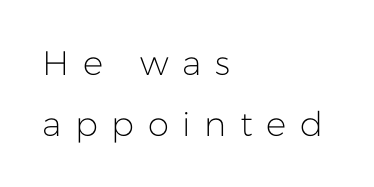
The image shows 34 px light sans-serif type, upright; set left-aligned, line spacing 1.78x, unusually wide letter spacing (+0.4 em), not underlined; low stroke contrast and a medium x-height.
